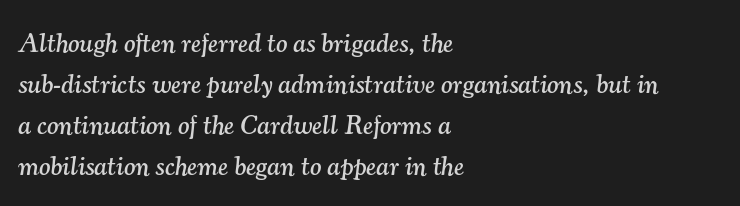
Which margin do the lines hug? The left one — the right edge is uneven. Italic? Definitely — the glyphs are oblique. Descenders are the only things crossing below the line. The face used here is rendered with its standard letterfit. Compared with typical paragraphs, the rows here are spaced about the same.
